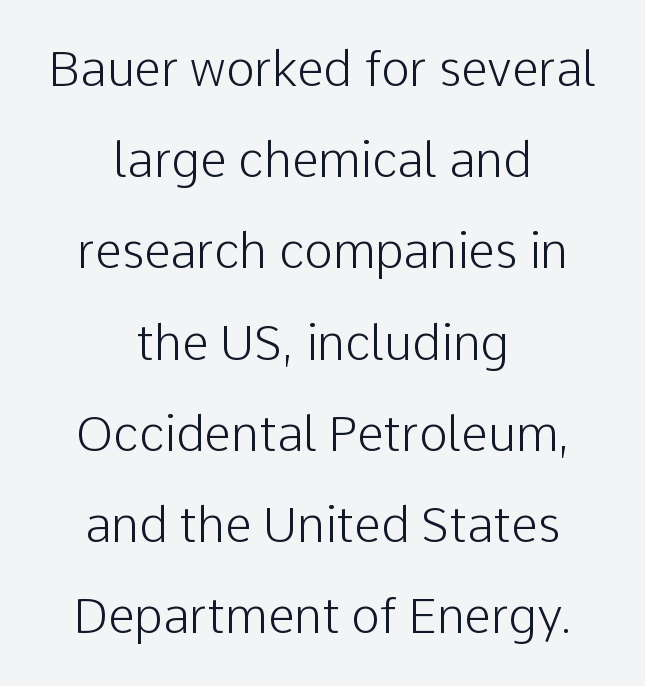
The image shows 48 px light sans-serif type, upright; set centered, loose line spacing (1.9x), normal letter spacing, not underlined; low stroke contrast and a medium x-height.
